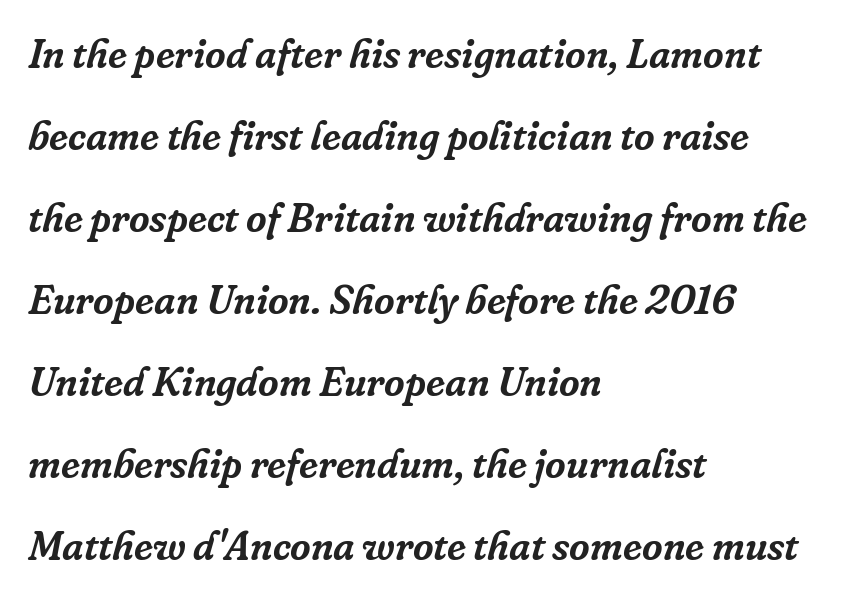
{"serif": "yes", "italic": "yes", "lean": "right", "slant_degrees": 16, "width": "normal", "stroke_contrast": "low", "x_height": "medium", "monospaced": "no", "underline": "no", "align": "left", "line_spacing": "loose", "line_spacing_ratio": 2.05, "letter_spacing": "normal", "letter_spacing_em": 0.0, "glyph_px": 40}
